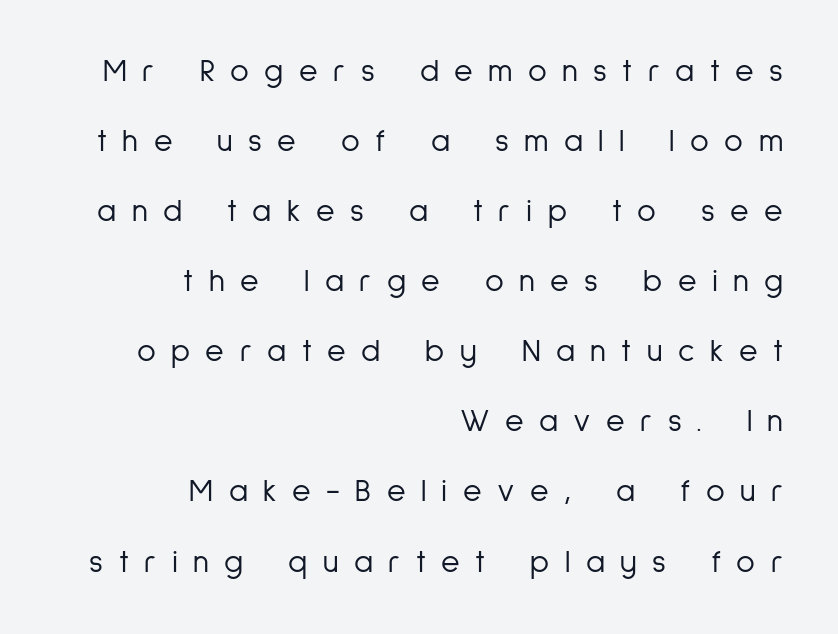
The image shows 32 px light, condensed sans-serif type, upright; set right-aligned, loose line spacing (2.19x), unusually wide letter spacing (+0.48 em), not underlined; low stroke contrast and a medium x-height.
